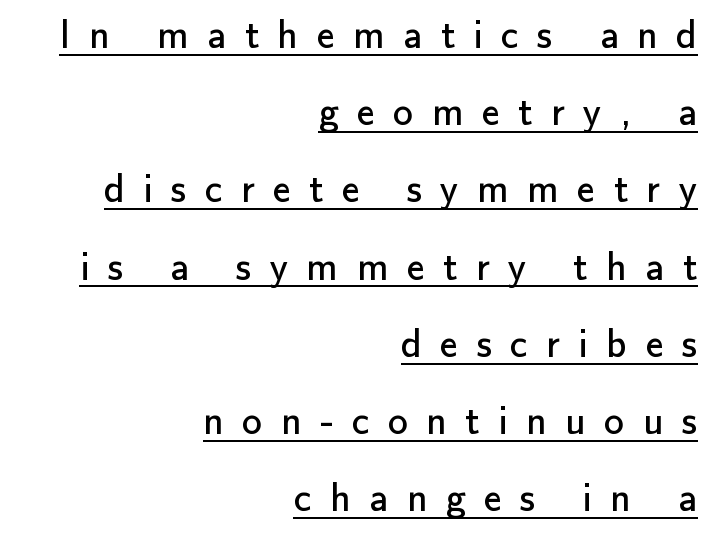
The image shows 40 px regular-weight sans-serif type, upright; set right-aligned, loose line spacing (1.93x), unusually wide letter spacing (+0.46 em), underlined; low stroke contrast and a small x-height.
